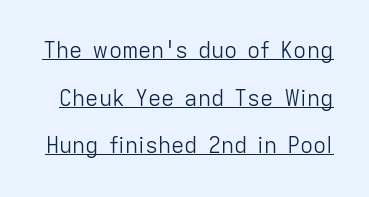
Q: Is the text bold? A: No.
Q: Is the text italic (slanted)? A: No, it is upright.
Q: Is the text underlined? A: Yes.
Q: Is the spacing between letters normal or unusually wide? A: Normal.
Q: Is the spacing between lines tight, normal or loose? A: Loose.
